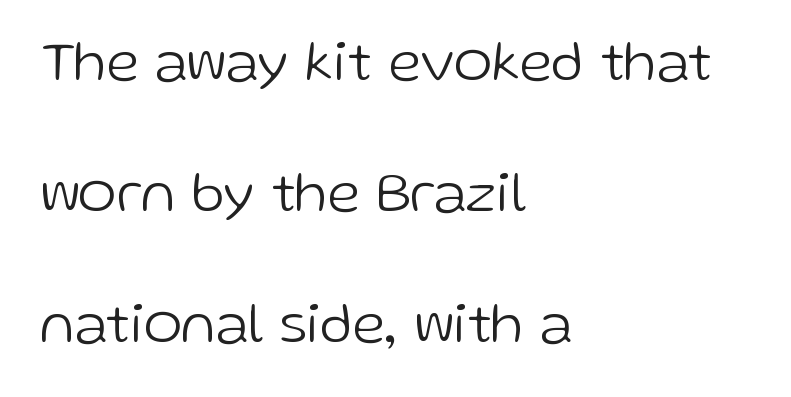
The image shows 58 px light sans-serif type, upright; set left-aligned, loose line spacing (2.26x), normal letter spacing, not underlined; low stroke contrast and a medium x-height.
